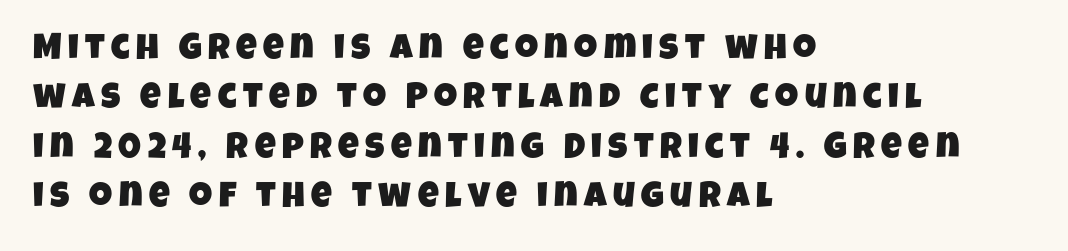
The compositor pushed each line to the left boundary. No word sits above an underline. A typesetter would call this leading conventional body-copy spacing. This sample uses a sans-serif face. The letters advance in unequal steps, a hallmark of proportional type.
